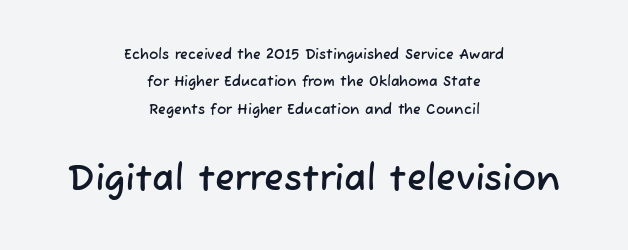
The image shows 36 px sans-serif type; set centered, loose line spacing (1.96x), normal letter spacing, not underlined; the second (bottom) block is 2.57x larger; low stroke contrast and a medium x-height.
